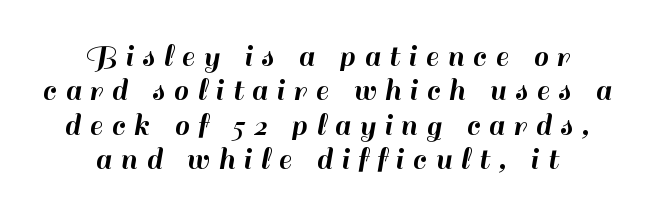
The passage shown has open, widely tracked lettering throughout. These lines are rendered in a variable-pitch font. A typesetter would call this leading minimal, almost set solid. The strip under each line holds only bare page. This is sans-serif lettering, the kind often seen on screens and signage.
